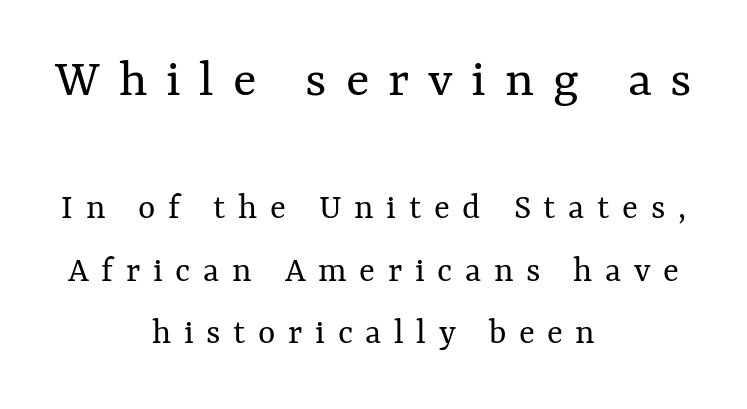
The image shows 55 px regular-weight type, upright; set centered, normal line spacing (1.68x), unusually wide letter spacing (+0.34 em), not underlined; the first (top) block is 1.49x larger; medium stroke contrast and a medium x-height.
